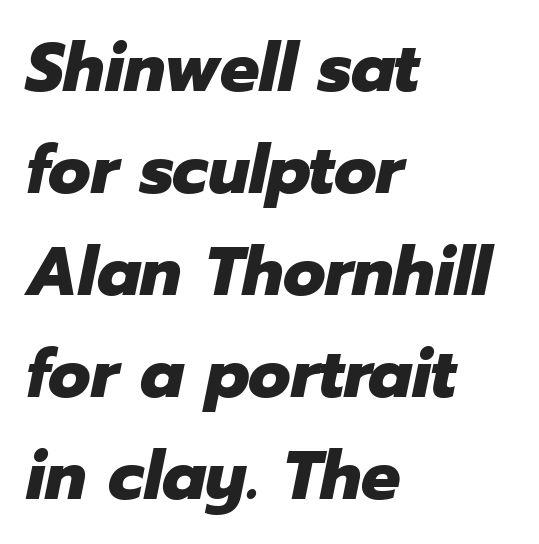
Varying glyph widths throughout — classic text-font behaviour. Quick note: interline space is typical. Type without underlining. An italicized treatment has been applied to the whole sample. Casual observation: everything's shoved over to the left. These words are printed bold, with thick strokes throughout.
